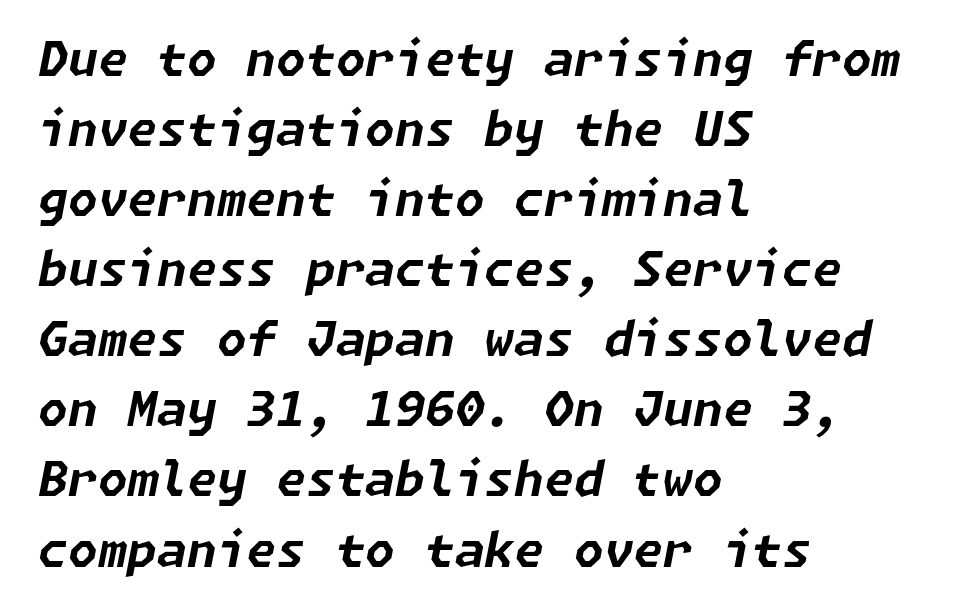
The image shows 48 px bold type, italic (leaning right); set left-aligned, normal line spacing (1.46x), normal letter spacing, not underlined; low stroke contrast and a medium x-height.
